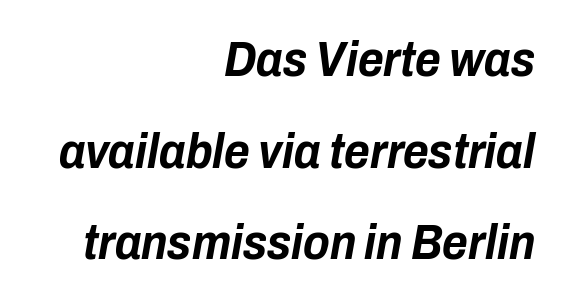
The image shows 49 px bold, condensed type, italic (leaning right); set right-aligned, line spacing 1.87x, normal letter spacing, not underlined; low stroke contrast and a medium x-height.
